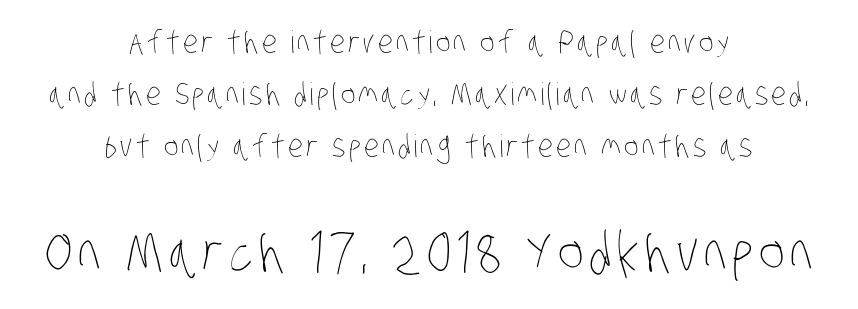
The image shows 55 px thin, condensed type; set centered, normal line spacing (1.67x), not underlined; the second (bottom) block is 1.77x larger; low stroke contrast and a large x-height.
